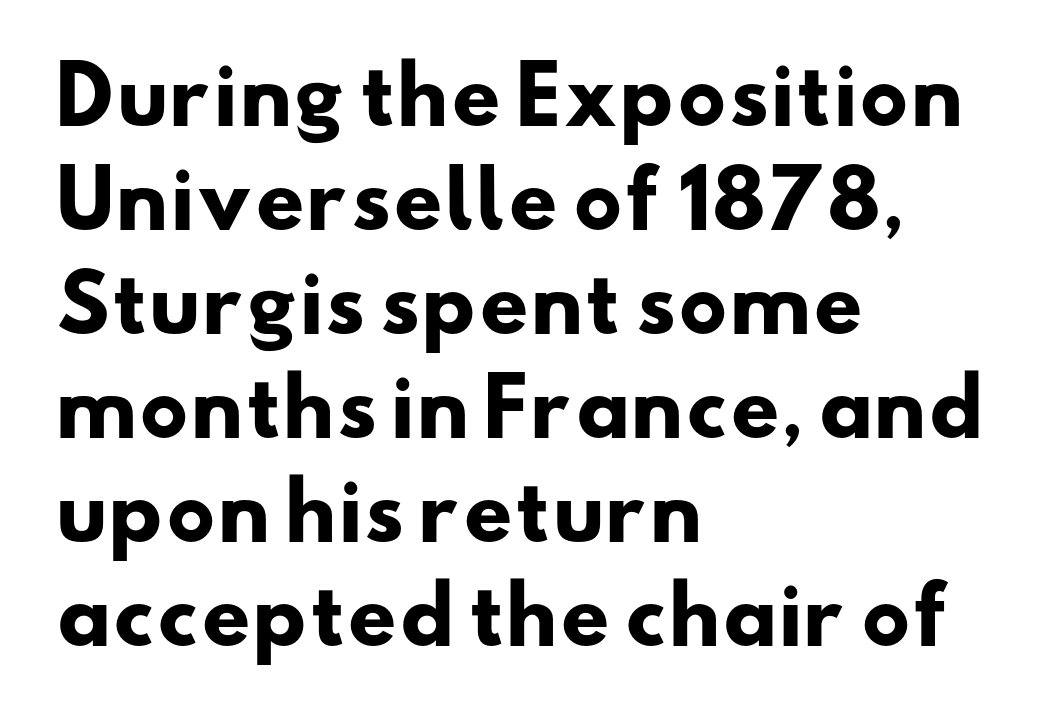
The image shows 77 px heavy, wide sans-serif type; set left-aligned, normal line spacing (1.35x), normal letter spacing, not underlined; low stroke contrast and a small x-height.
